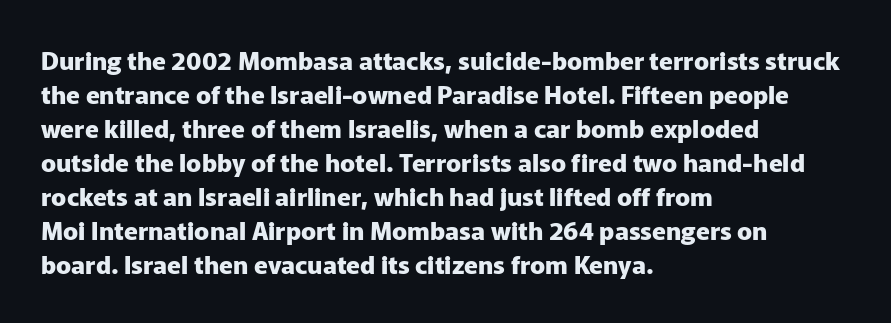
The image shows 25 px bold type, upright; set left-aligned, normal line spacing (1.36x), normal letter spacing, not underlined.
